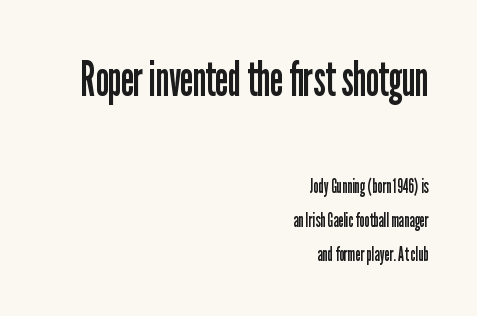
{"serif": "no", "italic": "no", "bold": "no", "weight": "regular", "width": "condensed", "stroke_contrast": "low", "x_height": "medium", "monospaced": "no", "underline": "no", "align": "right", "line_spacing_ratio": 1.8, "letter_spacing": "normal", "letter_spacing_em": 0.0, "larger_block": "first", "size_ratio": 2.53, "glyph_px": 48}
